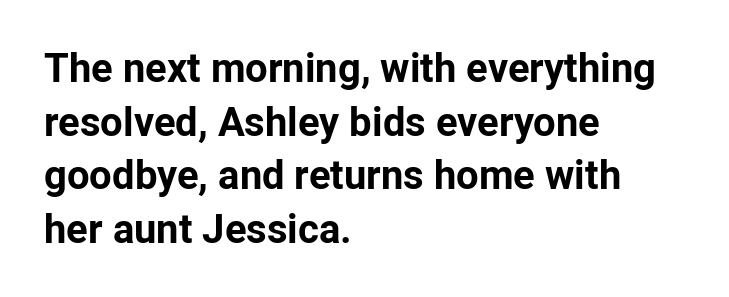
The image shows 40 px bold sans-serif type, upright; set left-aligned, normal line spacing (1.34x), normal letter spacing, not underlined; low stroke contrast and a medium x-height.
